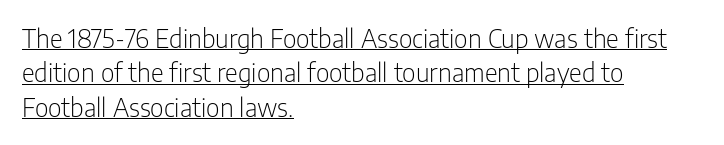
The image shows 25 px text type, upright; set left-aligned, normal line spacing (1.38x), normal letter spacing, underlined.
